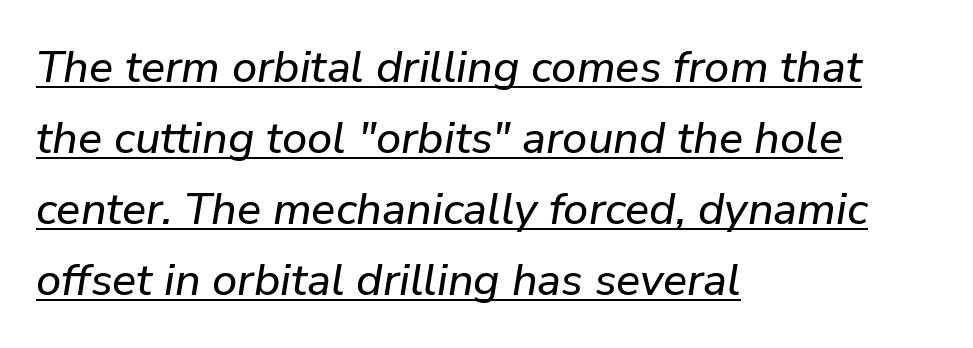
Observe the ordinary spacing: letters are neighbours, not strangers. The block of text has a typical density, with ordinary space between rows. The passage shown is typed in a proportional face where columns would drift. The lines in this sample share a left origin and differ only in where they stop.
